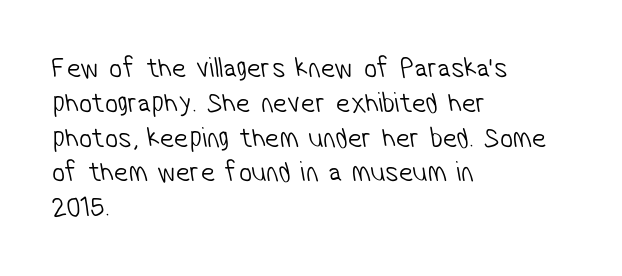
Q: Is the text bold? A: No.
Q: Is the typeface a serif or a sans-serif typeface? A: Sans-serif.
Q: Is the text underlined? A: No.
Q: How is the paragraph aligned? A: Left-aligned.
Q: Is the spacing between letters normal or unusually wide? A: Normal.
Q: Width (condensed, normal, or wide)? A: Condensed.
Q: Stroke contrast? A: Low.
Q: x-height? A: Medium.
Q: Monospaced? A: No.
